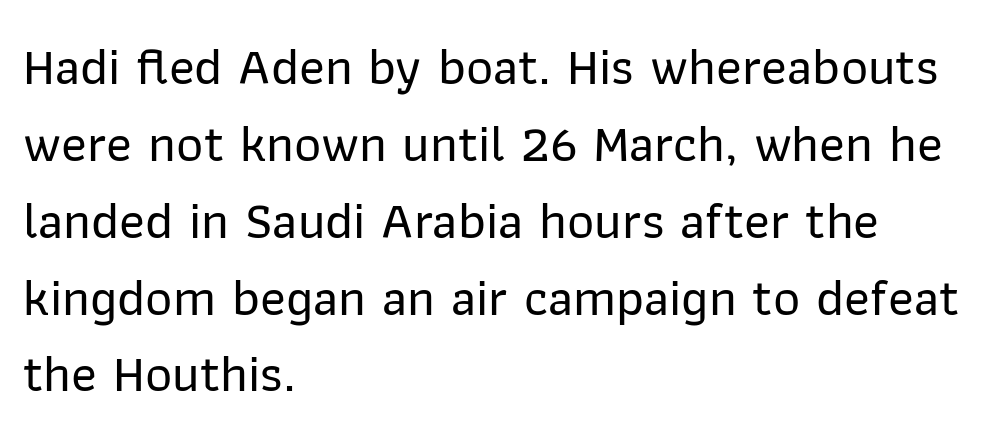
Q: Is the text italic (slanted)? A: No, it is upright.
Q: Is the typeface a serif or a sans-serif typeface? A: Sans-serif.
Q: Is the text underlined? A: No.
Q: How is the paragraph aligned? A: Left-aligned.
Q: Is the spacing between letters normal or unusually wide? A: Normal.
Q: Is the spacing between lines tight, normal or loose? A: Normal.
Q: Width (condensed, normal, or wide)? A: Normal.
Q: Stroke contrast? A: Low.
Q: x-height? A: Medium.
Q: Monospaced? A: No.
